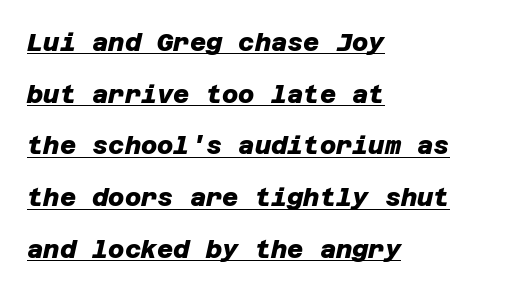
The lettering is marked with a stroke running underneath it. One glance says open: line gaps are wider than usual. How are the letters spaced? Ordinarily, with no added tracking. Notice how thick the strokes are: this is what a full bold looks like. Caption: multi-line text, flush left, ragged right.
